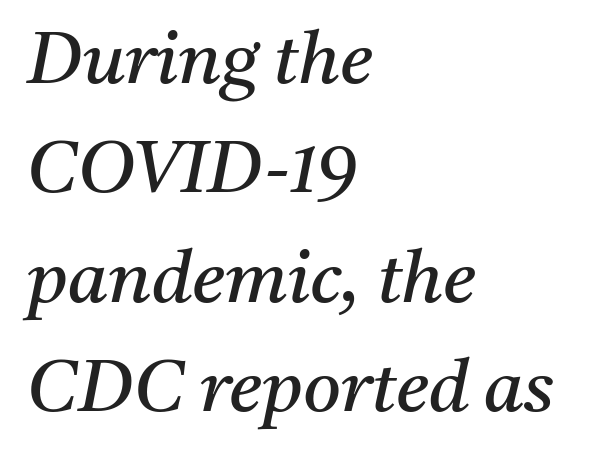
{"serif": "yes", "italic": "yes", "lean": "right", "slant_degrees": 11, "bold": "no", "weight": "regular", "width": "normal", "stroke_contrast": "medium", "x_height": "medium", "monospaced": "no", "underline": "no", "align": "left", "line_spacing": "normal", "line_spacing_ratio": 1.5, "letter_spacing": "normal", "letter_spacing_em": 0.0, "glyph_px": 73}
